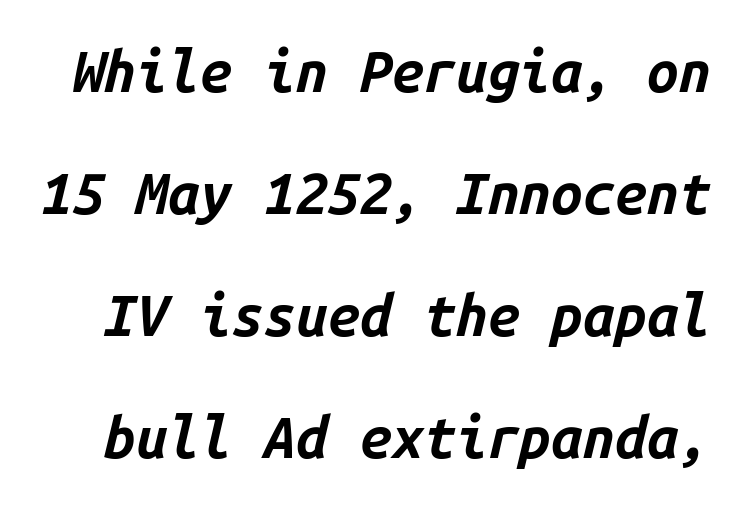
{"italic": "yes", "lean": "right", "slant_degrees": 14, "bold": "yes", "weight": "bold", "width": "normal", "stroke_contrast": "low", "x_height": "medium", "monospaced": "yes", "underline": "no", "line_spacing": "loose", "line_spacing_ratio": 2.14, "letter_spacing": "normal", "letter_spacing_em": 0.0, "glyph_px": 57}
